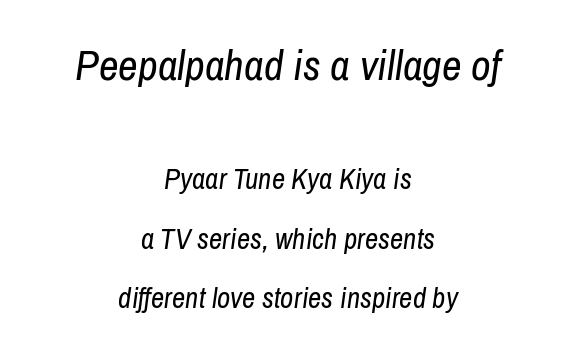
The image shows 43 px regular-weight, condensed type, italic (leaning right); set centered, loose line spacing (2.06x), normal letter spacing, not underlined; the first (top) block is 1.48x larger; low stroke contrast and a medium x-height.
